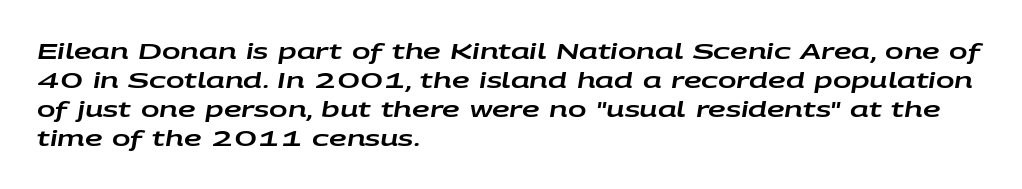
The image shows 22 px text type, italic (leaning right); set left-aligned, normal line spacing (1.32x), normal letter spacing, not underlined.
